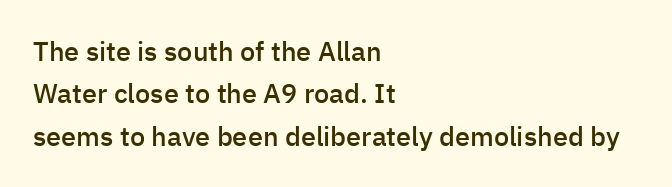
Q: Is the text bold? A: Semi-bold.
Q: Is the text italic (slanted)? A: No, it is upright.
Q: Is the text underlined? A: No.
Q: How is the paragraph aligned? A: Left-aligned.
Q: Is the spacing between letters normal or unusually wide? A: Normal.
Q: Is the spacing between lines tight, normal or loose? A: Normal.
